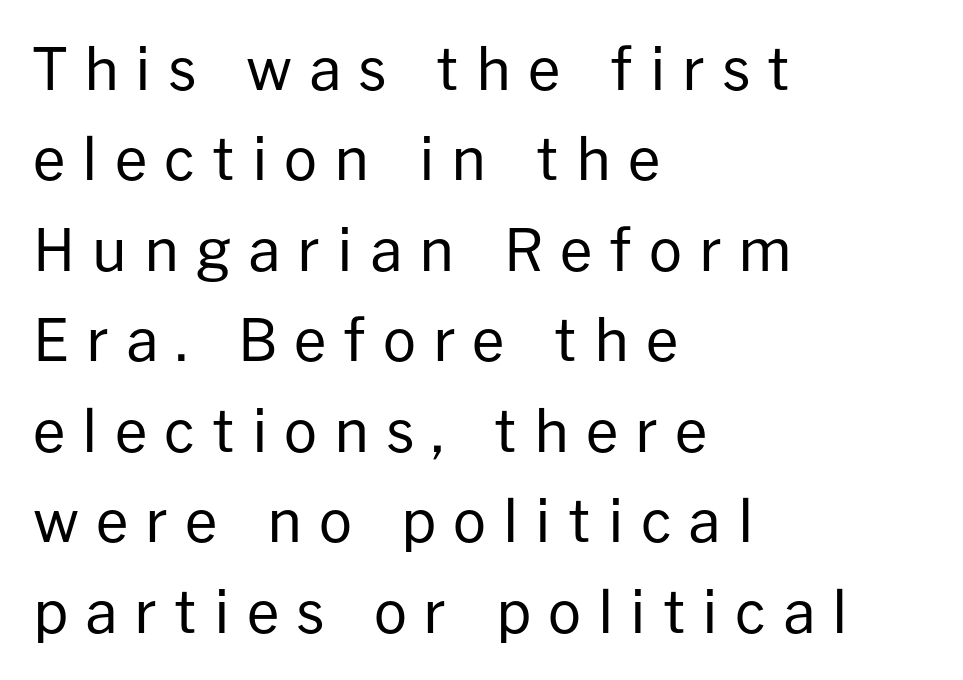
The image shows 58 px regular-weight sans-serif type, upright; set left-aligned, normal line spacing (1.56x), unusually wide letter spacing (+0.29 em), not underlined; low stroke contrast and a medium x-height.
